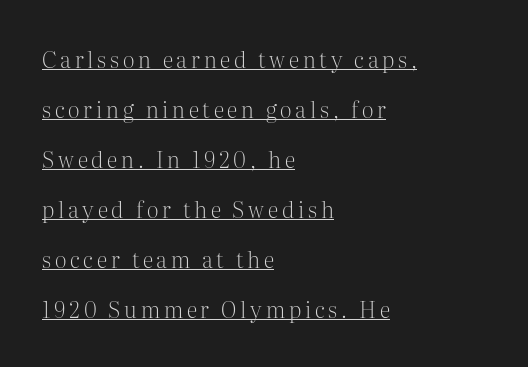
Q: Is the text bold? A: No.
Q: Is the text italic (slanted)? A: No, it is upright.
Q: Is the text underlined? A: Yes.
Q: How is the paragraph aligned? A: Left-aligned.
Q: Is the spacing between lines tight, normal or loose? A: Loose.
